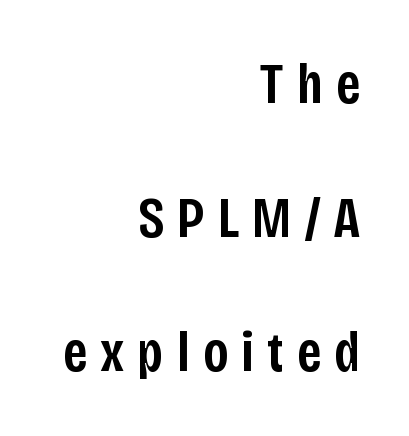
{"serif": "no", "italic": "no", "bold": "semi", "weight": "semibold", "width": "condensed", "stroke_contrast": "low", "x_height": "large", "monospaced": "no", "underline": "no", "align": "right", "line_spacing": "loose", "line_spacing_ratio": 2.35, "letter_spacing": "wide", "letter_spacing_em": 0.23, "glyph_px": 57}
